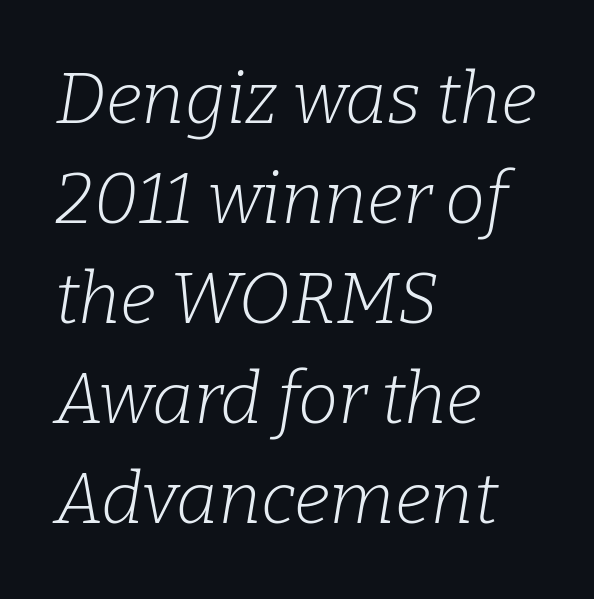
{"serif": "yes", "italic": "yes", "lean": "right", "slant_degrees": 9, "bold": "no", "weight": "light", "width": "normal", "stroke_contrast": "low", "x_height": "medium", "monospaced": "no", "underline": "no", "align": "left", "line_spacing": "normal", "line_spacing_ratio": 1.39, "letter_spacing": "normal", "letter_spacing_em": 0.0, "glyph_px": 72}
